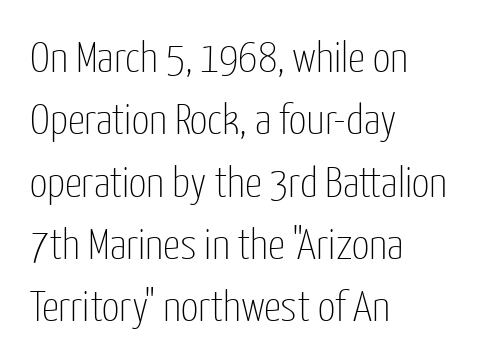
{"serif": "no", "italic": "no", "bold": "no", "weight": "thin", "width": "condensed", "stroke_contrast": "low", "x_height": "medium", "monospaced": "no", "underline": "no", "align": "left", "line_spacing": "normal", "line_spacing_ratio": 1.45, "letter_spacing": "normal", "letter_spacing_em": 0.0, "glyph_px": 43}
